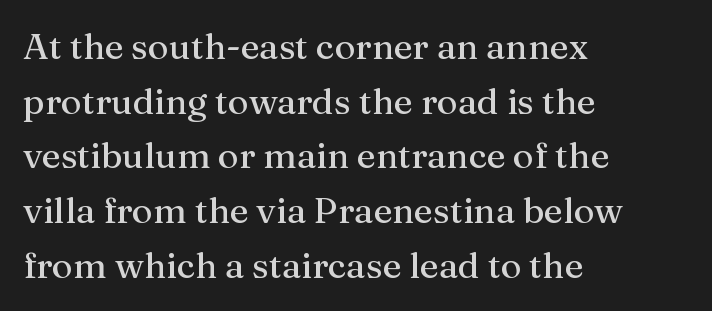
Each letter keeps its own natural width here, so spacing adapts to shape. These lines sit exactly where default settings would place them. The typeface chosen for these lines features serifs. Descenders are the only things crossing below the line. Reading down the block, your eye returns to a fixed left position each line.
